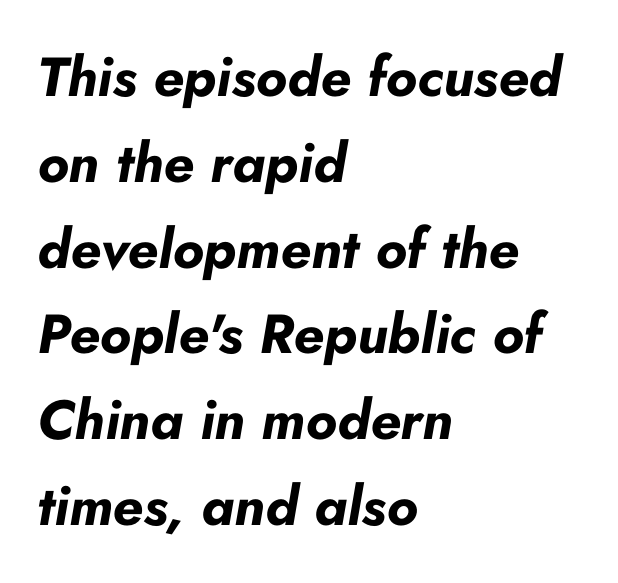
A bare baseline throughout the passage. Horizontal alignment here is leftward, the default for most running prose. Strokes here are thick enough to call this a true bold. The type is set solid horizontally, with unmodified tracking. Observe the lean: these are italic letterforms.
